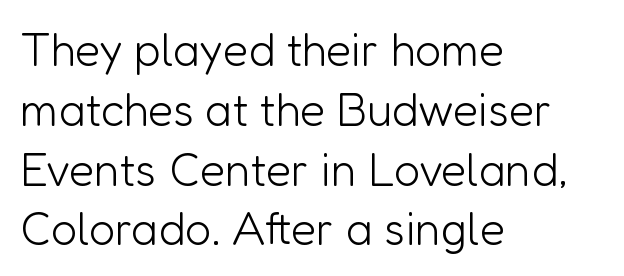
The image shows 46 px light sans-serif type, upright; set left-aligned, normal line spacing (1.3x), normal letter spacing, not underlined; low stroke contrast and a medium x-height.
